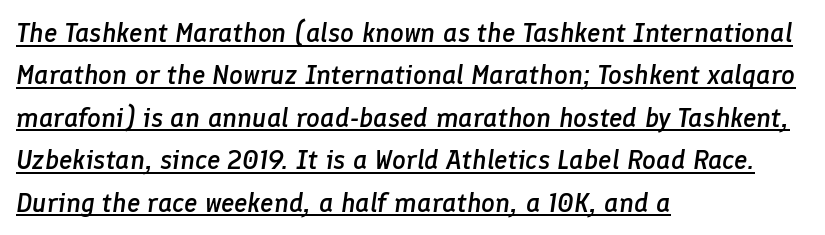
Q: Is the text bold? A: Semi-bold.
Q: Is the text italic (slanted)? A: Yes, it leans right by about 8 degrees.
Q: Is the text underlined? A: Yes.
Q: How is the paragraph aligned? A: Left-aligned.
Q: Is the spacing between letters normal or unusually wide? A: Normal.
Q: Is the spacing between lines tight, normal or loose? A: Normal.
